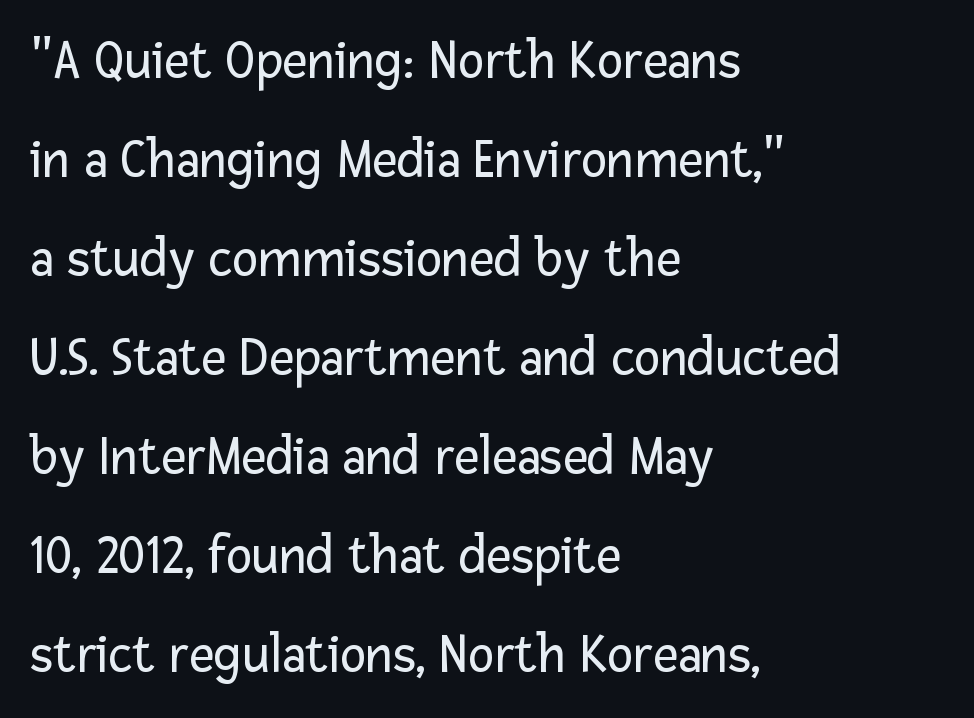
{"serif": "no", "italic": "no", "bold": "no", "weight": "regular", "width": "normal", "stroke_contrast": "low", "x_height": "medium", "monospaced": "no", "underline": "no", "align": "left", "line_spacing_ratio": 1.8, "letter_spacing": "normal", "letter_spacing_em": 0.0, "glyph_px": 55}
